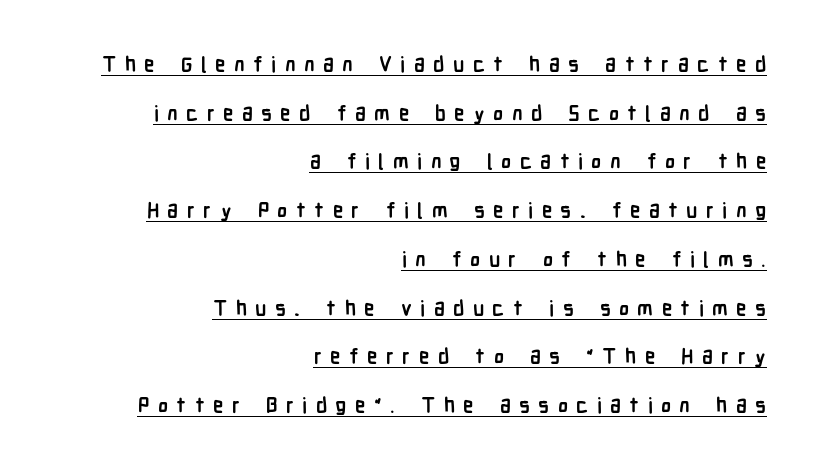
The gaps between neighbouring characters are conspicuously large. The designer dialed line spacing up above the default. These lines were composed using upright roman letters. This sample is right-justified, so line beginnings fall wherever the words allow.
